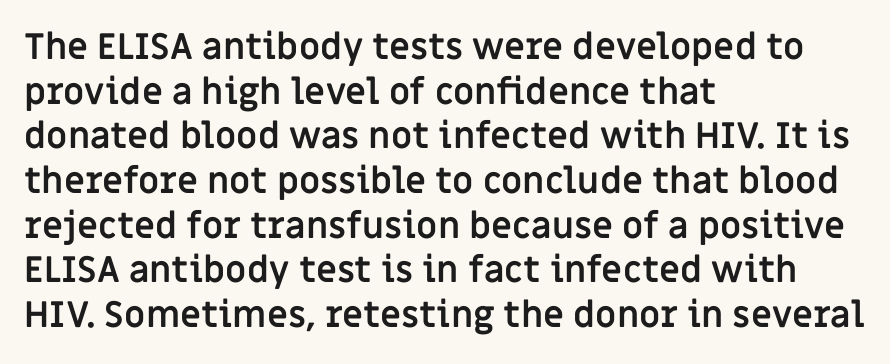
{"serif": "no", "italic": "no", "bold": "yes", "weight": "semibold", "width": "normal", "stroke_contrast": "low", "x_height": "large", "monospaced": "no", "underline": "no", "align": "left", "line_spacing_ratio": 1.24, "letter_spacing": "normal", "letter_spacing_em": 0.0, "glyph_px": 36}
